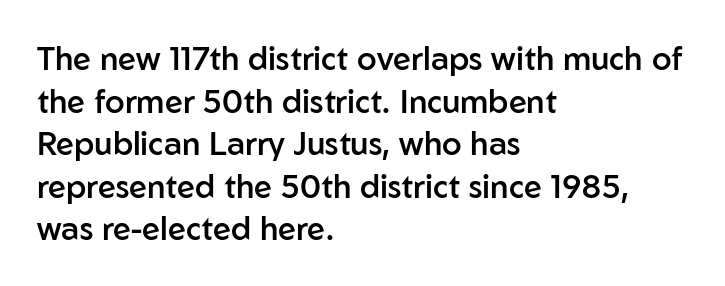
Q: Is the text bold? A: Semi-bold.
Q: Is the text italic (slanted)? A: No, it is upright.
Q: Is the typeface a serif or a sans-serif typeface? A: Sans-serif.
Q: Is the text underlined? A: No.
Q: How is the paragraph aligned? A: Left-aligned.
Q: Is the spacing between letters normal or unusually wide? A: Normal.
Q: Is the spacing between lines tight, normal or loose? A: Normal.
Q: Width (condensed, normal, or wide)? A: Normal.
Q: Stroke contrast? A: Low.
Q: x-height? A: Medium.
Q: Monospaced? A: No.
